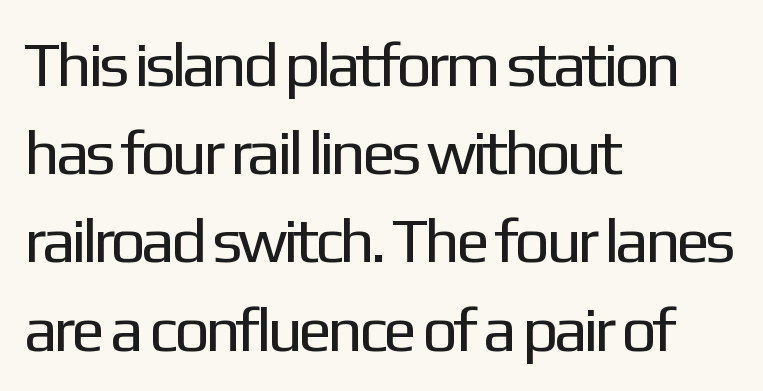
{"serif": "no", "italic": "no", "bold": "no", "weight": "regular", "width": "normal", "stroke_contrast": "low", "x_height": "medium", "monospaced": "no", "underline": "no", "align": "left", "line_spacing": "normal", "line_spacing_ratio": 1.4, "letter_spacing": "normal", "letter_spacing_em": 0.0, "glyph_px": 63}
